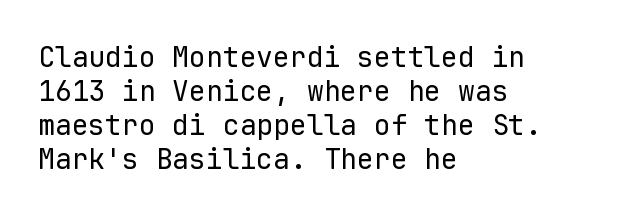
Q: Is the text bold? A: No.
Q: Is the text italic (slanted)? A: No, it is upright.
Q: Is the typeface a serif or a sans-serif typeface? A: Sans-serif.
Q: Is the text underlined? A: No.
Q: How is the paragraph aligned? A: Left-aligned.
Q: Is the spacing between letters normal or unusually wide? A: Normal.
Q: Width (condensed, normal, or wide)? A: Normal.
Q: Stroke contrast? A: Low.
Q: x-height? A: Medium.
Q: Monospaced? A: Yes.
